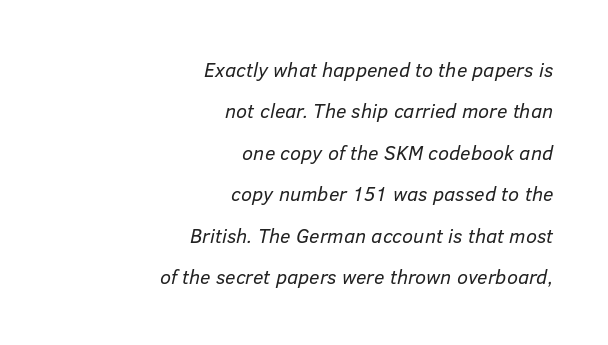
Interline gaps are noticeably wide in this sample. Tall strokes in this sample are angled rather than plumb. Default kerning and tracking; the words read as compact shapes. Ink coverage per letter is moderate at most. The gap between lines stays unmarked.
